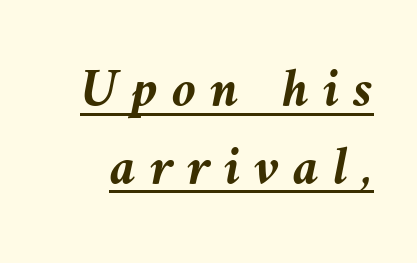
{"italic": "yes", "lean": "left", "slant_degrees": 10, "bold": "yes", "weight": "semibold", "width": "normal", "stroke_contrast": "medium", "x_height": "medium", "monospaced": "no", "underline": "yes", "line_spacing": "normal", "line_spacing_ratio": 1.41, "letter_spacing": "wide", "letter_spacing_em": 0.25, "glyph_px": 55}
